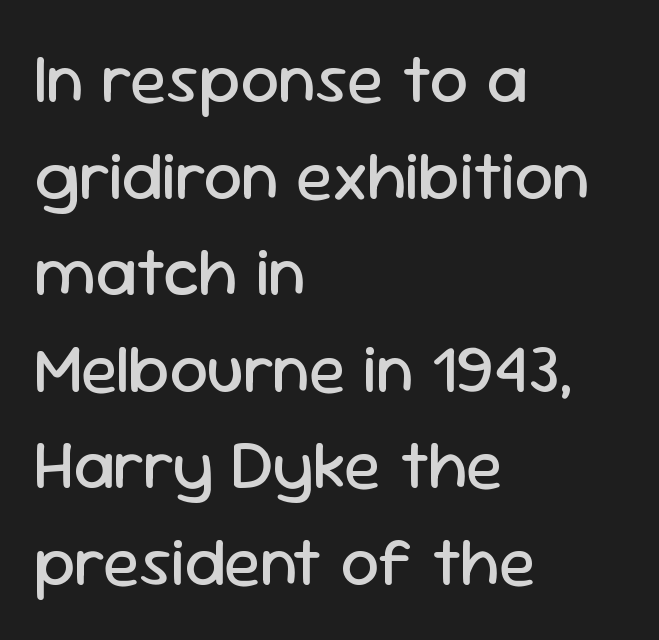
{"serif": "no", "italic": "no", "bold": "no", "weight": "regular", "width": "normal", "stroke_contrast": "low", "x_height": "medium", "monospaced": "no", "underline": "no", "align": "left", "line_spacing": "normal", "line_spacing_ratio": 1.42, "letter_spacing": "normal", "letter_spacing_em": 0.0, "glyph_px": 68}
